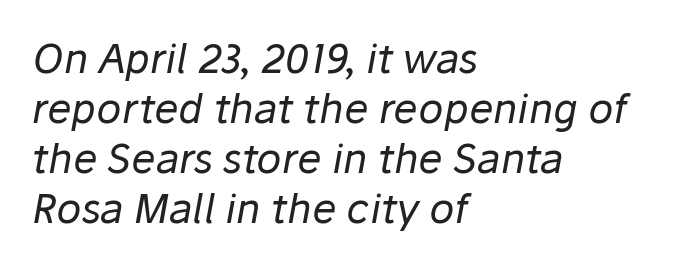
The image shows 41 px regular-weight type, italic (leaning right); set left-aligned, line spacing 1.22x, normal letter spacing, not underlined; low stroke contrast and a medium x-height.
